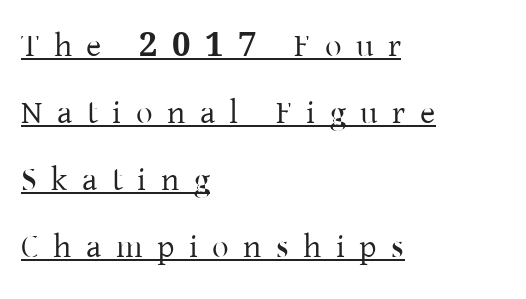
{"serif": "yes", "italic": "no", "width": "normal", "stroke_contrast": "low", "x_height": "medium", "monospaced": "no", "underline": "yes", "align": "left", "line_spacing": "loose", "line_spacing_ratio": 2.03, "letter_spacing": "wide", "letter_spacing_em": 0.44, "glyph_px": 33}
